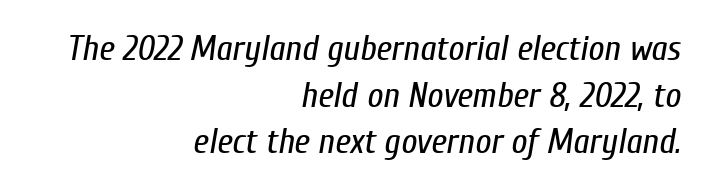
{"italic": "yes", "lean": "right", "slant_degrees": 10, "bold": "no", "weight": "regular", "width": "condensed", "stroke_contrast": "low", "x_height": "medium", "monospaced": "no", "underline": "no", "align": "right", "line_spacing": "normal", "line_spacing_ratio": 1.33, "letter_spacing": "normal", "letter_spacing_em": 0.0, "glyph_px": 35}
